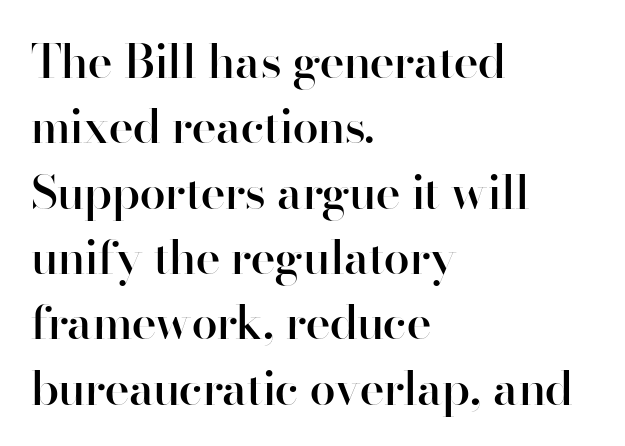
Q: Is the text bold? A: Semi-bold.
Q: Is the text italic (slanted)? A: No, it is upright.
Q: Is the typeface a serif or a sans-serif typeface? A: Sans-serif.
Q: Is the text underlined? A: No.
Q: How is the paragraph aligned? A: Left-aligned.
Q: Is the spacing between letters normal or unusually wide? A: Normal.
Q: Is the spacing between lines tight, normal or loose? A: Normal.
Q: Width (condensed, normal, or wide)? A: Normal.
Q: Stroke contrast? A: High.
Q: x-height? A: Small.
Q: Monospaced? A: No.
